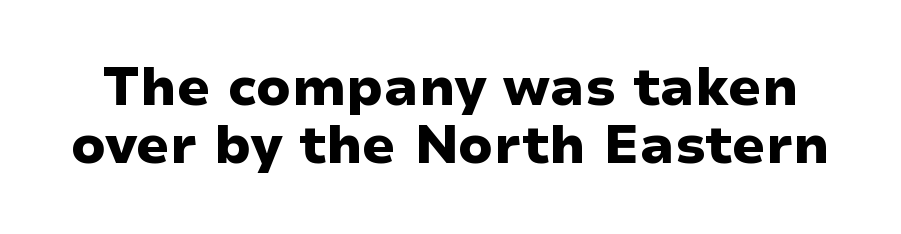
The lettering holds an erect, upright posture throughout. Very little white space separates one row of letters from the next. Honestly, the letter spacing is just normal — you wouldn't notice it. The strokes are fattened all the way to bold.
